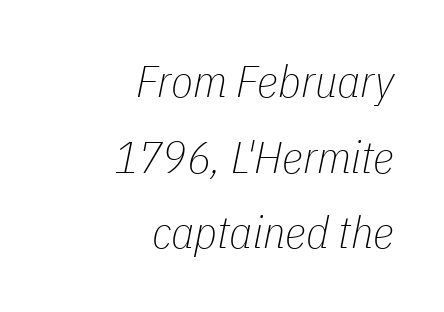
The image shows 45 px thin, condensed type, italic (leaning right); set right-aligned, normal line spacing (1.68x), normal letter spacing, not underlined; low stroke contrast and a medium x-height.
